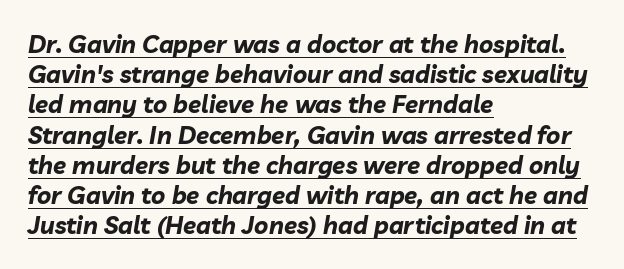
The image shows 24 px bold type, italic (leaning right); set left-aligned, normal line spacing (1.26x), normal letter spacing, underlined.
